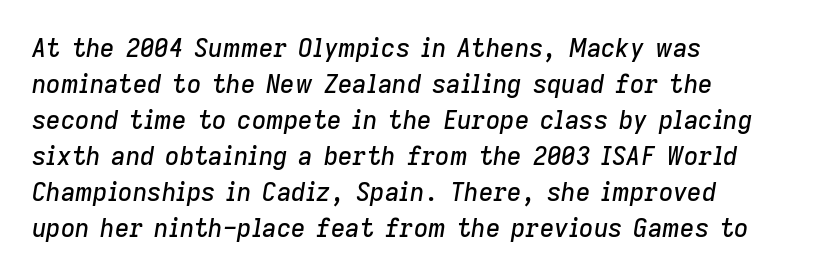
{"italic": "yes", "lean": "right", "slant_degrees": 9, "underline": "no", "align": "left", "line_spacing": "normal", "line_spacing_ratio": 1.44, "letter_spacing": "normal", "letter_spacing_em": 0.0, "glyph_px": 25}
